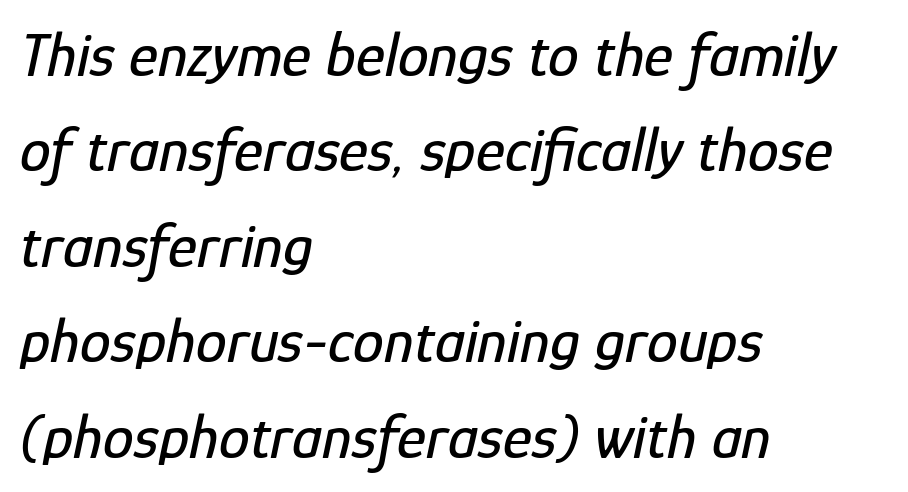
The image shows 62 px condensed type, italic (leaning right); set left-aligned, normal line spacing (1.54x), normal letter spacing, not underlined; low stroke contrast and a medium x-height.
